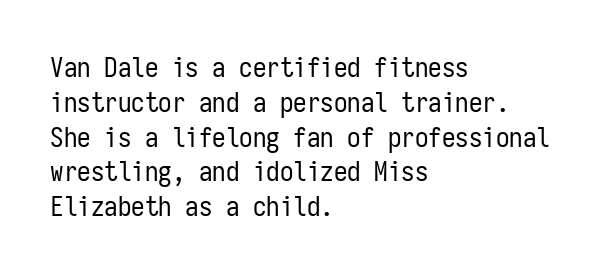
This sample keeps an unexceptional amount of space between lines. Characters remain perfectly vertical along every line. The gap between lines stays unmarked. Is this a heavy cut? Hardly; it is regular or lighter.
